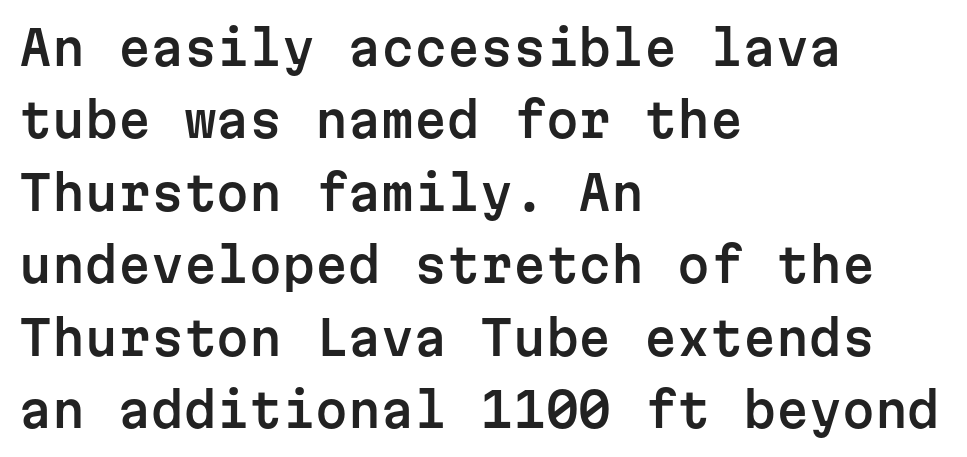
The image shows 47 px sans-serif type, upright, monospaced; set left-aligned, normal line spacing (1.54x), normal letter spacing, not underlined; low stroke contrast and a medium x-height.
